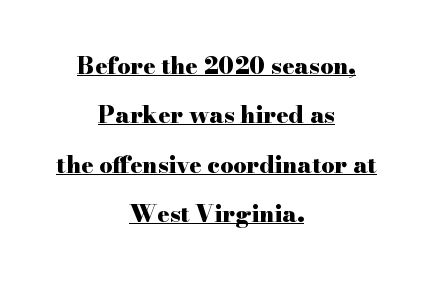
The rendering uses the underline text-decoration. Plenty of ink on the page — the face is bold. Quick note: interline space is abundant. The lettering holds an erect, upright posture throughout.
